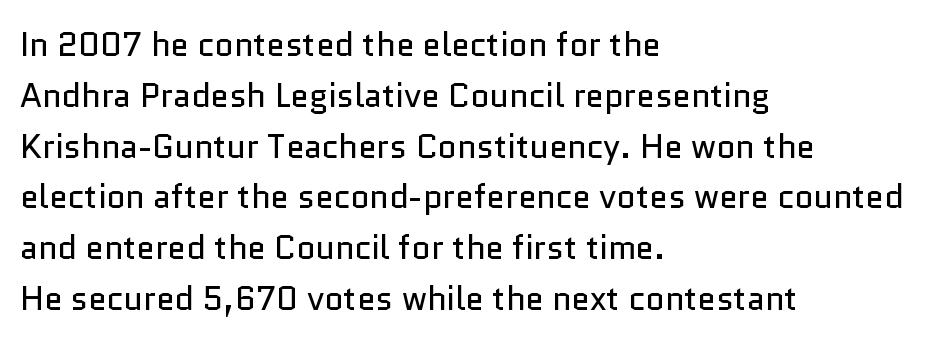
Q: Is the text bold? A: No.
Q: Is the text italic (slanted)? A: No, it is upright.
Q: Is the typeface a serif or a sans-serif typeface? A: Sans-serif.
Q: Is the text underlined? A: No.
Q: How is the paragraph aligned? A: Left-aligned.
Q: Is the spacing between letters normal or unusually wide? A: Normal.
Q: Is the spacing between lines tight, normal or loose? A: Normal.
Q: Width (condensed, normal, or wide)? A: Normal.
Q: Stroke contrast? A: Low.
Q: x-height? A: Medium.
Q: Monospaced? A: No.
